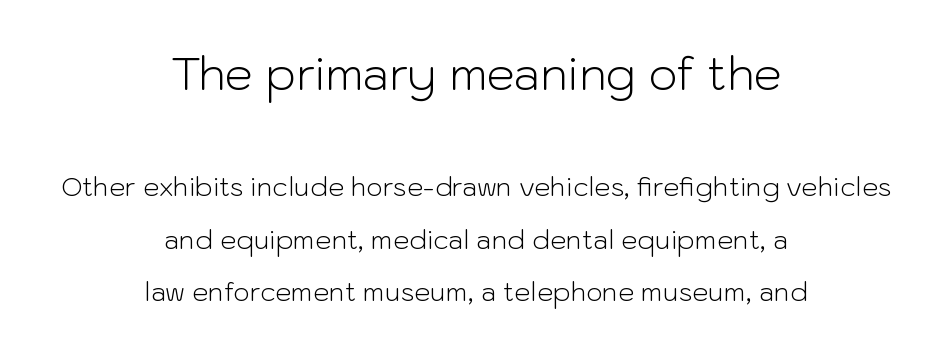
The image shows 45 px light sans-serif type, upright; set centered, loose line spacing (2.01x), normal letter spacing, not underlined; the first (top) block is 1.73x larger; low stroke contrast and a medium x-height.
